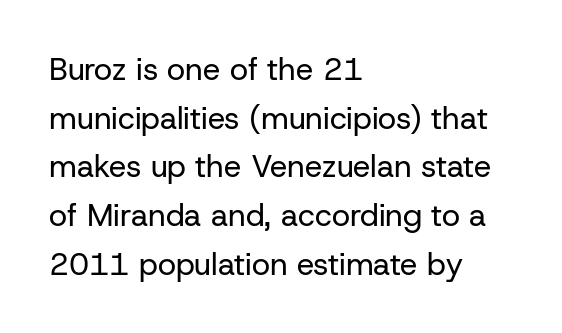
Q: Is the text bold? A: No.
Q: Is the text italic (slanted)? A: No, it is upright.
Q: Is the typeface a serif or a sans-serif typeface? A: Sans-serif.
Q: Is the text underlined? A: No.
Q: How is the paragraph aligned? A: Left-aligned.
Q: Is the spacing between letters normal or unusually wide? A: Normal.
Q: Is the spacing between lines tight, normal or loose? A: Normal.
Q: Width (condensed, normal, or wide)? A: Normal.
Q: Stroke contrast? A: Low.
Q: x-height? A: Medium.
Q: Monospaced? A: No.
